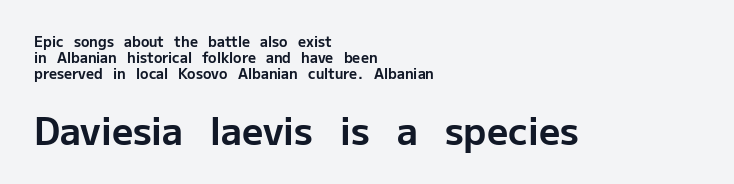
{"serif": "no", "italic": "no", "bold": "yes", "weight": "bold", "width": "normal", "stroke_contrast": "low", "x_height": "medium", "monospaced": "no", "underline": "no", "align": "left", "line_spacing": "tight", "line_spacing_ratio": 1.15, "letter_spacing": "normal", "letter_spacing_em": 0.0, "larger_block": "second", "size_ratio": 2.64, "glyph_px": 37}
